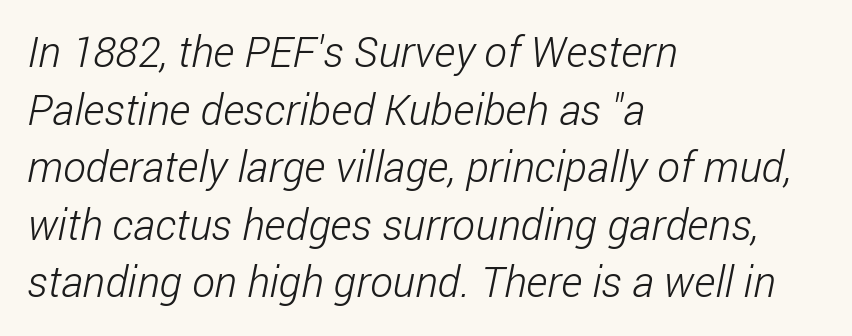
The image shows 43 px light, condensed sans-serif type; set left-aligned, normal line spacing (1.34x), normal letter spacing, not underlined; low stroke contrast and a medium x-height.
